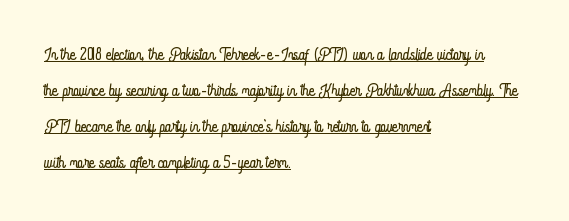
Q: Is the text bold? A: No.
Q: Is the text underlined? A: Yes.
Q: How is the paragraph aligned? A: Left-aligned.
Q: Is the spacing between letters normal or unusually wide? A: Normal.
Q: Is the spacing between lines tight, normal or loose? A: Normal.
